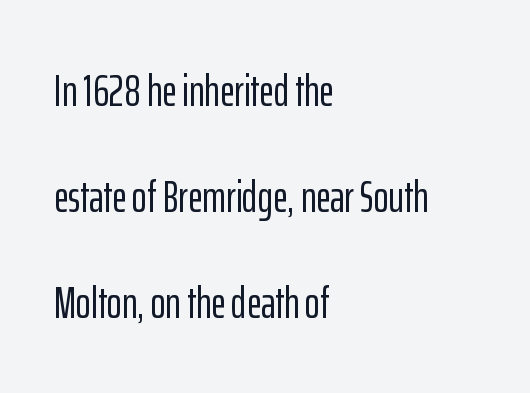
The string is rendered with underlining switched off. Casual observation: everything's shoved over to the left. You could not count columns in this text — the font is proportionally spaced. Nothing unusual about the tracking: characters are spaced as the font intends.
